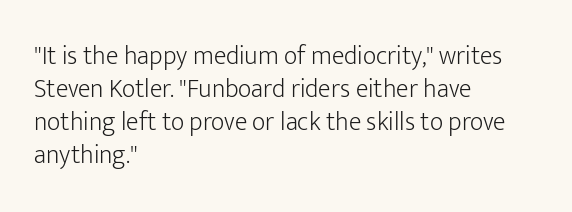
When letters stand straight like this, we call the style roman or upright. These lines sit exactly where default settings would place them. Students, note that the glyphs here touch the page at normal intervals. The passage shown is not bold in any degree. In CSS terms this would be text-align: left. Underlining? Definitely not there.
